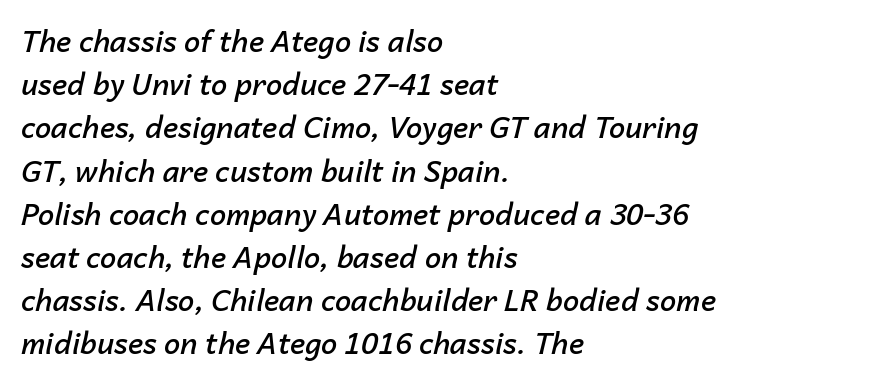
You could not count columns in this text — the font is proportionally spaced. The specimen omits any rule beneath the text block's lines. When letters slant like this, we call the style italic. The lines sit at an ordinary, default distance from one another. Caption: semibold face, moderately heavy strokes.
